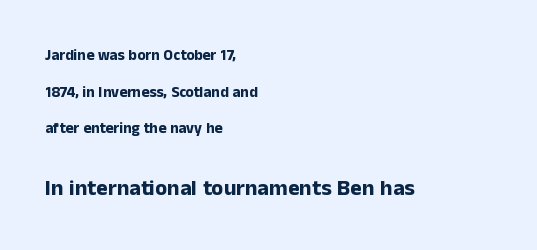
The image shows 22 px bold type, upright; set left-aligned, loose line spacing (2.45x), normal letter spacing, not underlined; the second (bottom) block is 1.47x larger.
